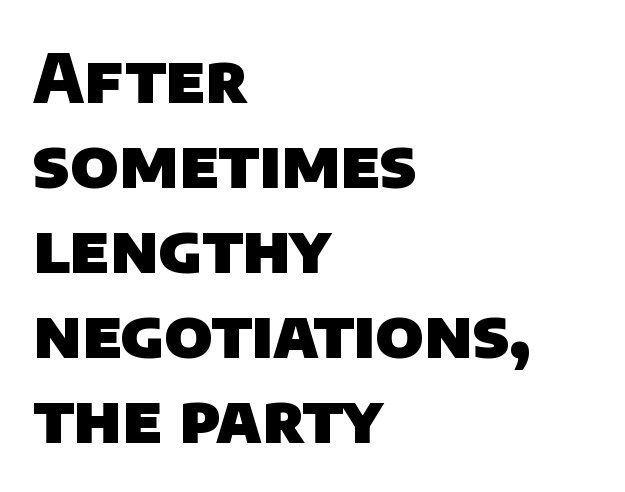
This sample keeps an unexceptional amount of space between lines. Tracking here is standard; glyphs follow each other at the usual distance. This sample is left-justified, so line endings fall wherever the words run out. Its strokes are broad and dark, the hallmark of bold type.
